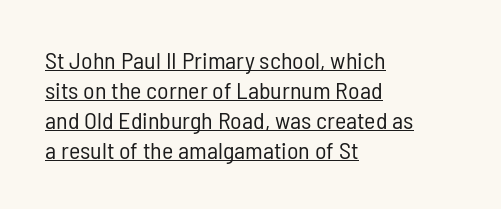
The letterforms sit shoulder to shoulder at normal distance. This sample is left-justified, so line endings fall wherever the words run out. Notice how a bar underscores the lettering throughout. Every stem runs plumb, perpendicular to the baseline. Baseline-to-baseline distance is the conventional proportion of letter height.
